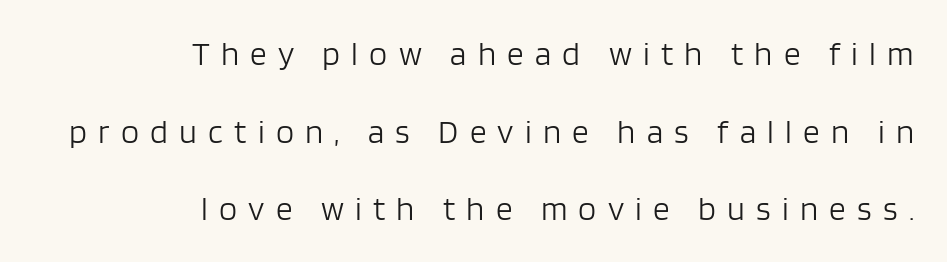
{"serif": "no", "italic": "no", "bold": "no", "weight": "light", "width": "normal", "stroke_contrast": "low", "x_height": "large", "monospaced": "no", "underline": "no", "align": "right", "line_spacing": "loose", "line_spacing_ratio": 2.35, "letter_spacing": "wide", "letter_spacing_em": 0.34, "glyph_px": 33}
